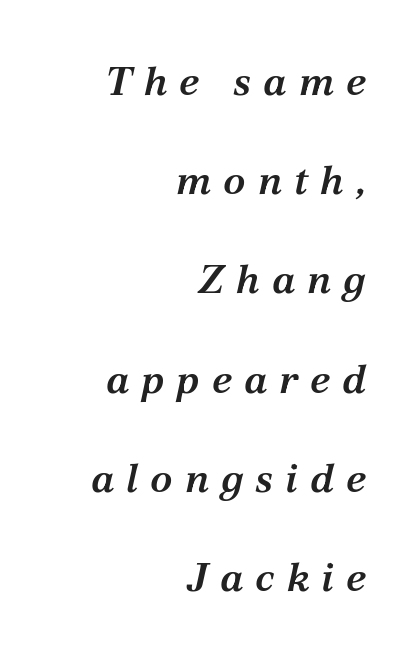
Horizontal bands of white between lines are thick stripes. You can tell it's italic because the verticals aren't actually vertical. Students, this is semibold: more ink than regular, less than bold. Type without underlining. This sample has the flowing, uneven cadence of proportional lettering.
